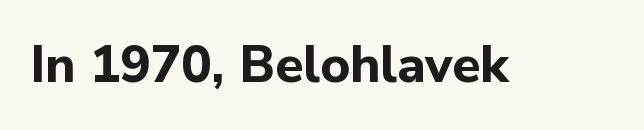
{"serif": "no", "italic": "no", "bold": "yes", "weight": "bold", "width": "normal", "stroke_contrast": "low", "x_height": "medium", "monospaced": "no", "underline": "no", "letter_spacing": "normal", "letter_spacing_em": 0.0, "glyph_px": 51}
